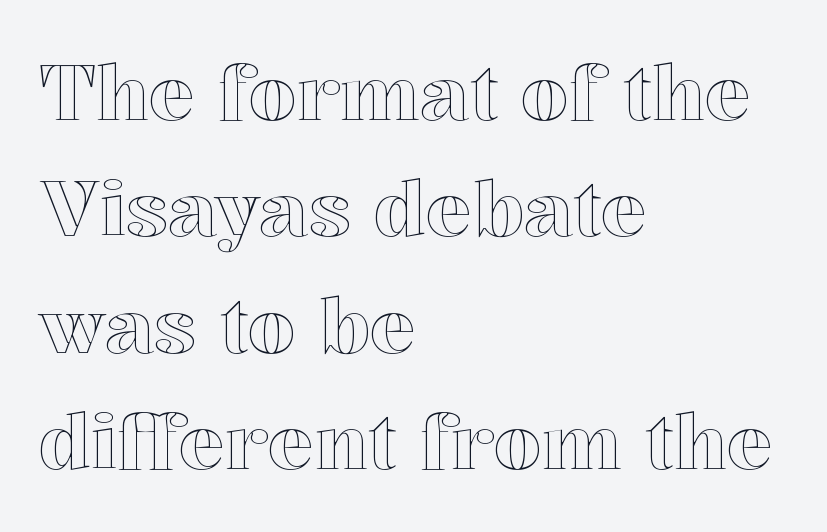
How would I describe the line gaps? Plain and ordinary. Here the designer chose a conventional face with non-uniform glyph widths. The letterforms sit shoulder to shoulder at normal distance. The passage shown is not underscored anywhere. If you drew a ruler down the left edge, every line would touch it. The specimen reads as upright at a glance.
